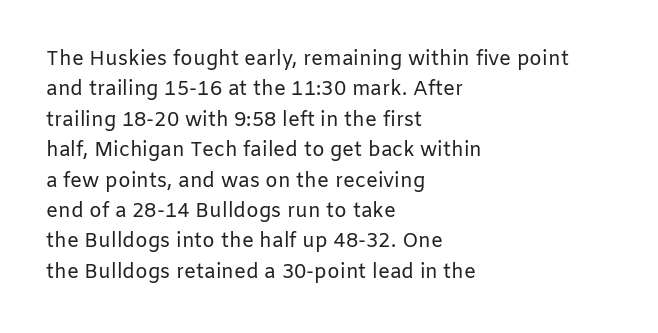
The typesetting does not lean heavy: it is not bold. Words appear dense and cohesive because spacing is normal. Every character sits straight up, as roman type does. What's the leading like? Ordinary, nothing unusual. Glance below the letters and you will spot only blank space.
